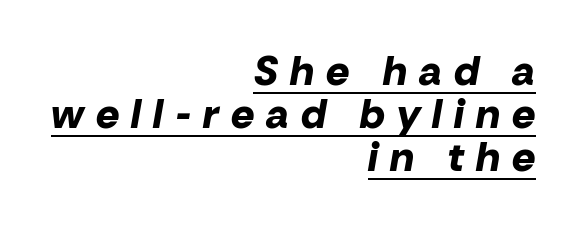
{"italic": "yes", "lean": "right", "slant_degrees": 10, "bold": "yes", "weight": "bold", "width": "normal", "stroke_contrast": "low", "x_height": "medium", "monospaced": "no", "underline": "yes", "align": "right", "line_spacing": "tight", "line_spacing_ratio": 1.05, "letter_spacing": "wide", "letter_spacing_em": 0.3, "glyph_px": 41}
